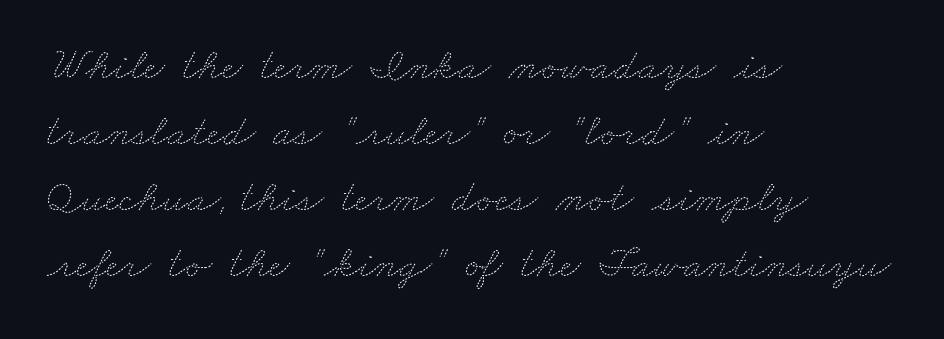
Spacing between characters is what you'd get straight out of the box. The passage is arranged the way most books set body copy — flush left. The typesetting does not lean heavy: it is not bold. This sample keeps an unexceptional amount of space between lines.
